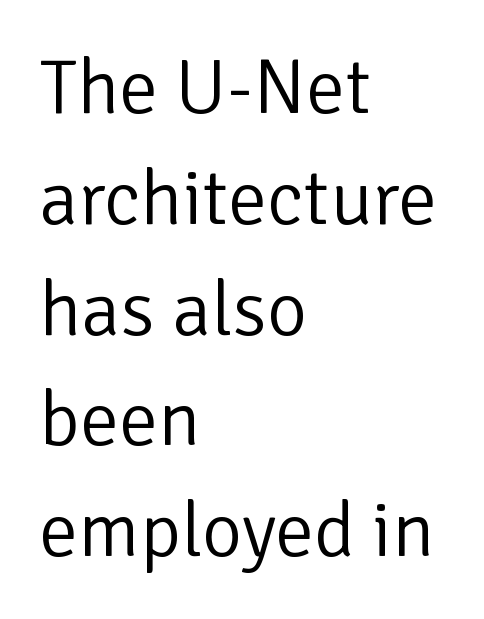
The image shows 78 px light sans-serif type, upright; set left-aligned, normal line spacing (1.42x), normal letter spacing, not underlined; low stroke contrast and a medium x-height.
